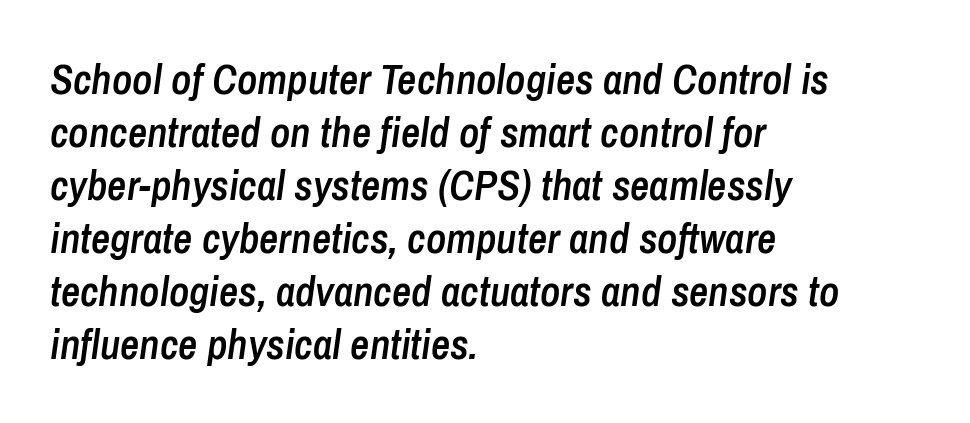
The type is set solid horizontally, with unmodified tracking. Each letter keeps its own natural width here, so spacing adapts to shape. Unmarked baselines from the first word to the last. Successive baselines arrive at the customary interval. The rendering applies a slant to the glyphs.
